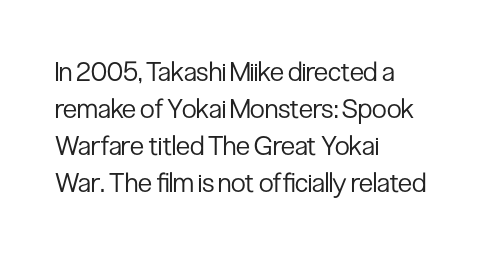
Reading down the block, your eye returns to a fixed left position each line. Tall strokes in this sample are plumb rather than angled. The rendering uses a moderate line-height, typical for paragraphs. This is not heavy type; no bold has been used. Any mark beneath the type? The region is blank. Each word holds together tightly as a unit, with standard inter-letter gaps.
